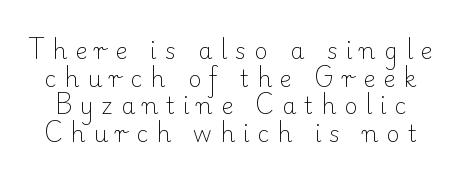
Q: Is the text bold? A: No.
Q: Is the text italic (slanted)? A: No, it is upright.
Q: Is the text underlined? A: No.
Q: Is the spacing between letters normal or unusually wide? A: Unusually wide.
